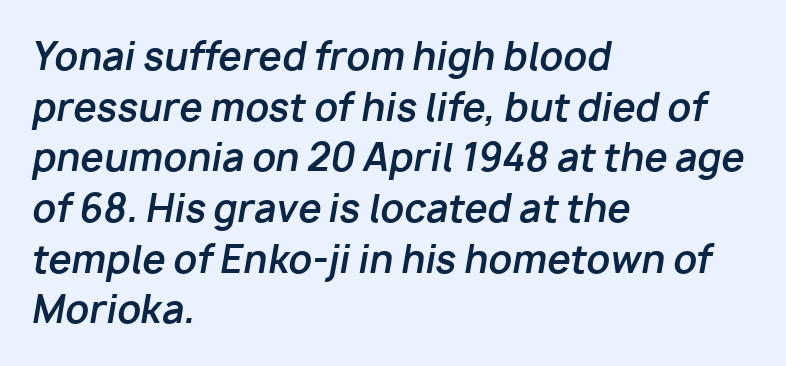
Q: Is the text bold? A: Yes.
Q: Is the text italic (slanted)? A: Yes, it leans right by about 10 degrees.
Q: Is the text underlined? A: No.
Q: How is the paragraph aligned? A: Left-aligned.
Q: Is the spacing between letters normal or unusually wide? A: Normal.
Q: Is the spacing between lines tight, normal or loose? A: Normal.
Q: Width (condensed, normal, or wide)? A: Normal.
Q: Stroke contrast? A: Low.
Q: x-height? A: Medium.
Q: Monospaced? A: No.
